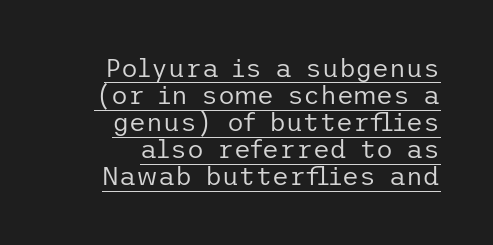
The tracking reads as untouched default to a designer's eye. Summary of weight: not heavy and not bold. Underlined type. Vertical strokes here are truly vertical. The line-height multiplier appears low, near solid setting. These lines stack with their right ends in a neat column.
